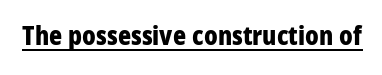
{"italic": "no", "bold": "yes", "underline": "yes", "letter_spacing": "normal", "letter_spacing_em": 0.0, "glyph_px": 25}
